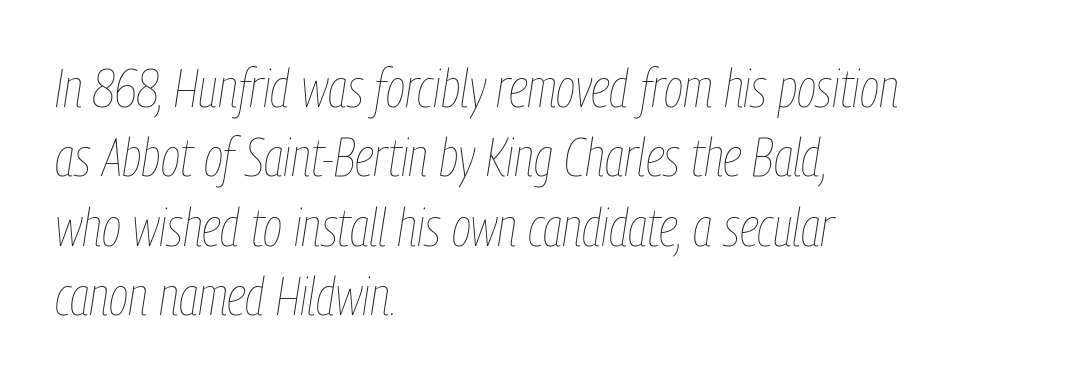
Q: Is the text bold? A: No.
Q: Is the text italic (slanted)? A: Yes, it leans right by about 9 degrees.
Q: Is the text underlined? A: No.
Q: How is the paragraph aligned? A: Left-aligned.
Q: Is the spacing between letters normal or unusually wide? A: Normal.
Q: Is the spacing between lines tight, normal or loose? A: Normal.
Q: Width (condensed, normal, or wide)? A: Condensed.
Q: Stroke contrast? A: Low.
Q: x-height? A: Medium.
Q: Monospaced? A: No.
